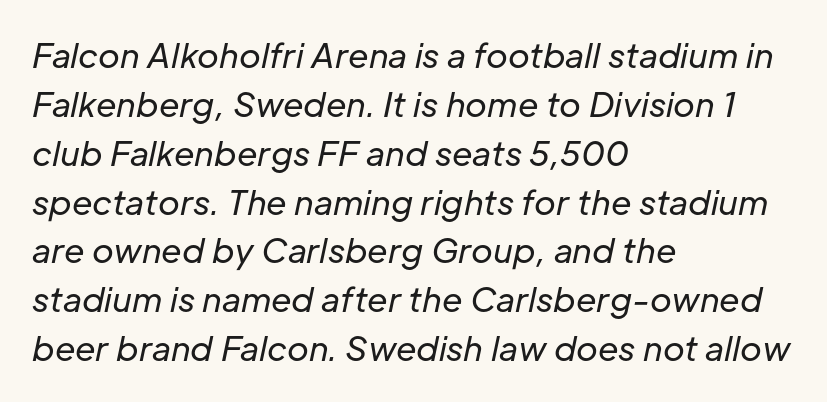
The image shows 33 px regular-weight type, italic (leaning right); set left-aligned, normal line spacing (1.48x), normal letter spacing, not underlined; low stroke contrast and a medium x-height.
